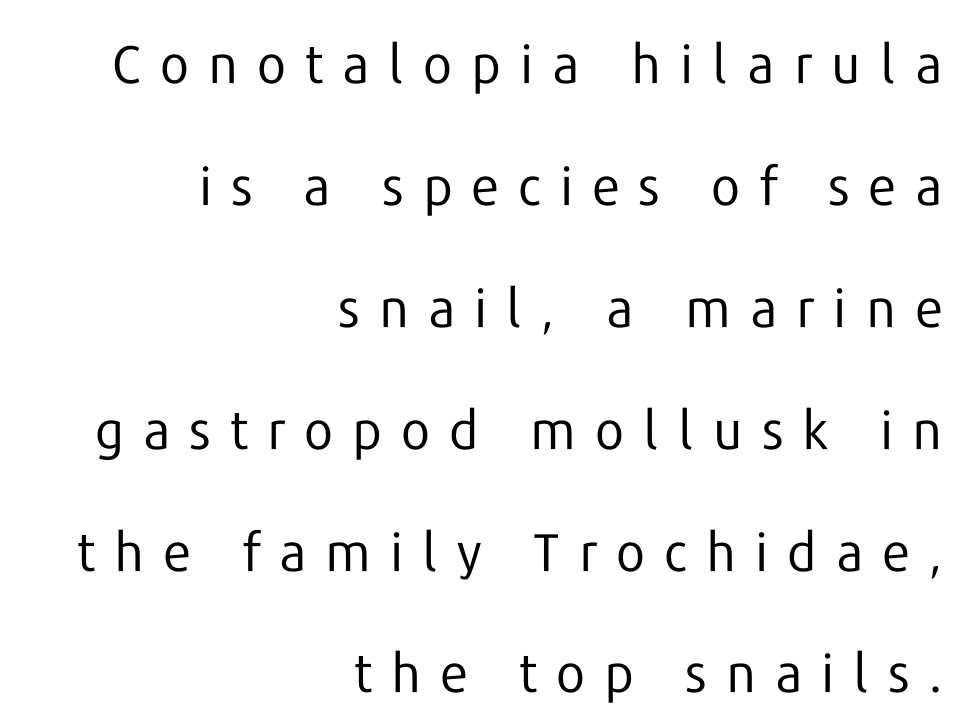
Q: Is the text bold? A: No.
Q: Is the text italic (slanted)? A: No, it is upright.
Q: Is the typeface a serif or a sans-serif typeface? A: Sans-serif.
Q: Is the text underlined? A: No.
Q: How is the paragraph aligned? A: Right-aligned.
Q: Is the spacing between letters normal or unusually wide? A: Unusually wide.
Q: Is the spacing between lines tight, normal or loose? A: Loose.
Q: Width (condensed, normal, or wide)? A: Normal.
Q: Stroke contrast? A: Low.
Q: x-height? A: Medium.
Q: Monospaced? A: No.
